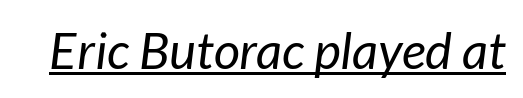
The image shows 51 px regular-weight type, italic (leaning right); set normal letter spacing, underlined; low stroke contrast and a medium x-height.
